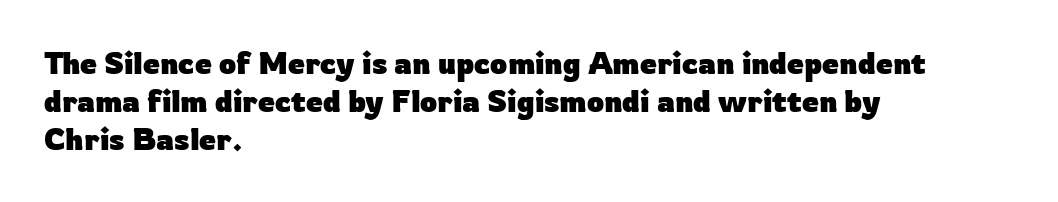
The image shows 30 px heavy sans-serif type, upright; set left-aligned, normal line spacing (1.26x), normal letter spacing, not underlined; low stroke contrast and a medium x-height.
